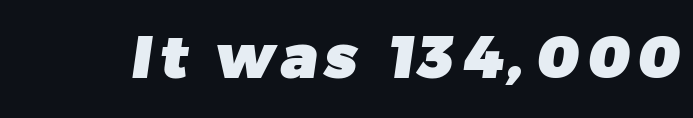
Q: Is the text bold? A: Yes.
Q: Is the typeface a serif or a sans-serif typeface? A: Sans-serif.
Q: Is the text underlined? A: No.
Q: Width (condensed, normal, or wide)? A: Normal.
Q: Stroke contrast? A: Low.
Q: x-height? A: Medium.
Q: Monospaced? A: No.
